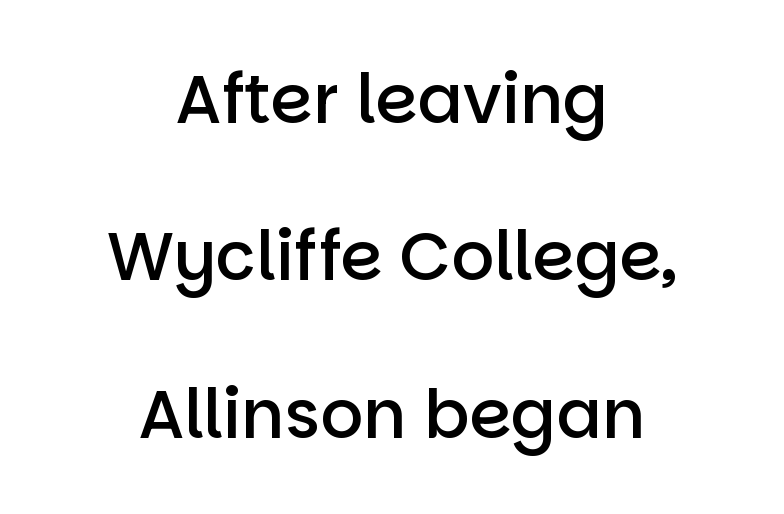
{"serif": "no", "italic": "no", "bold": "semi", "weight": "semibold", "width": "normal", "stroke_contrast": "low", "x_height": "large", "monospaced": "no", "underline": "no", "align": "center", "line_spacing": "loose", "line_spacing_ratio": 2.35, "letter_spacing": "normal", "letter_spacing_em": 0.0, "glyph_px": 67}
